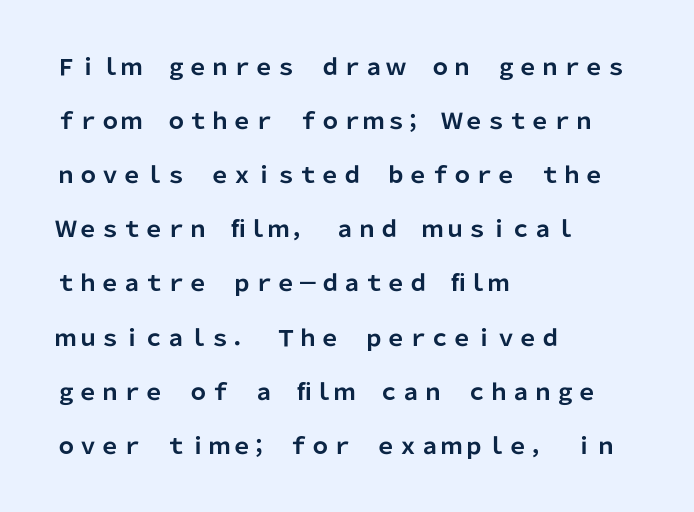
Q: Is the text bold? A: Yes.
Q: Is the text italic (slanted)? A: No, it is upright.
Q: Is the text underlined? A: No.
Q: How is the paragraph aligned? A: Left-aligned.
Q: Is the spacing between letters normal or unusually wide? A: Normal.
Q: Is the spacing between lines tight, normal or loose? A: Loose.
